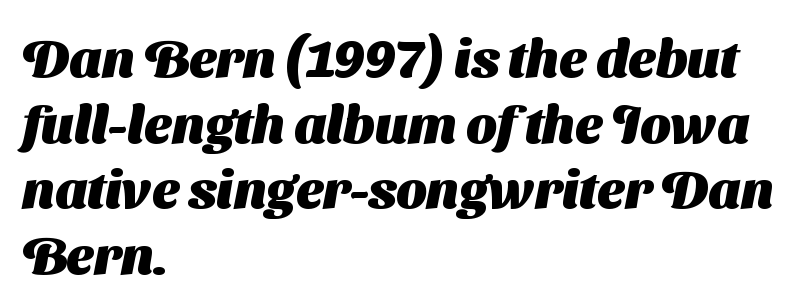
Compared with typical body copy, the letter spacing here is the same. Each row of text sits above clean, open space. Teacher's note: observe the even left margin — that is flush-left alignment. The face used here is a sans, in the tradition of grotesques and geometrics. The face used here is proportionally spaced, like ordinary book or web type.
